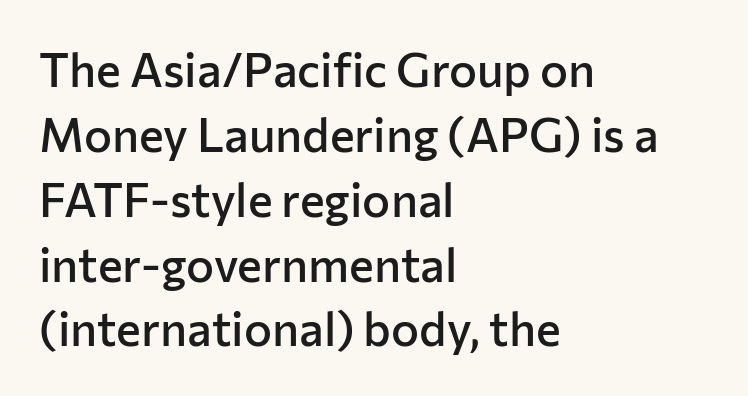
Notice how the passage keeps a crisp vertical edge on the left only. Plain, unruled lines of type. Proportional: the letters do not fall into vertical columns. A normal amount of white space separates one row of letters from the next. Unlike a traditional serif, this face leaves its strokes unadorned. This is the regular roman posture of the typeface.
